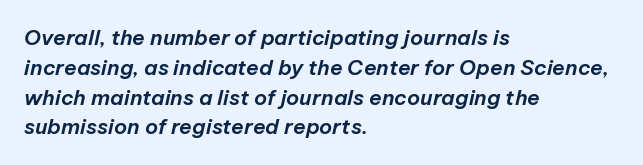
{"italic": "yes", "lean": "right", "slant_degrees": 12, "underline": "no", "align": "left", "line_spacing": "normal", "line_spacing_ratio": 1.42, "letter_spacing": "normal", "letter_spacing_em": 0.0, "glyph_px": 21}
